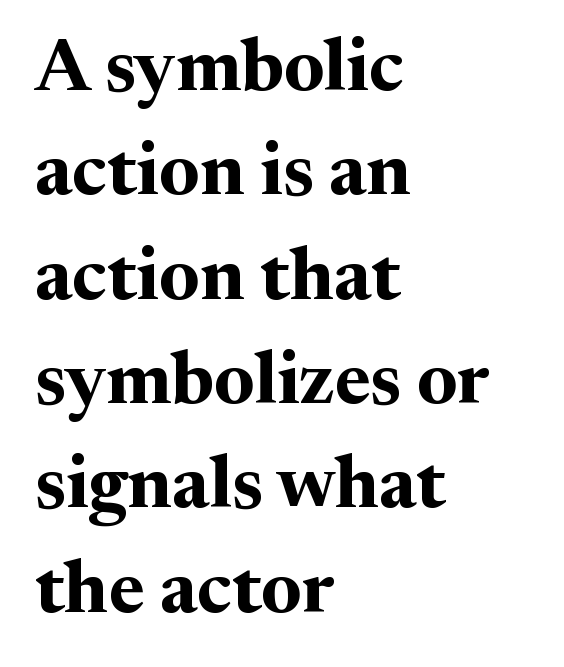
A typesetter would call this proportional, since set widths differ per character. This sample uses a serif face. Plain, unruled lines of type. This is roman type, the default non-slanted kind. How would I describe the line gaps? Plain and ordinary. The type is set solid horizontally, with unmodified tracking.
